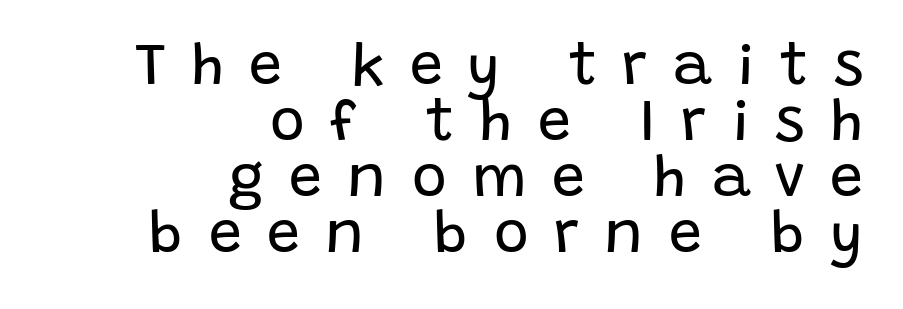
{"serif": "no", "italic": "no", "bold": "no", "weight": "regular", "width": "normal", "stroke_contrast": "low", "x_height": "large", "monospaced": "no", "underline": "no", "align": "right", "line_spacing": "tight", "line_spacing_ratio": 0.95, "letter_spacing": "wide", "letter_spacing_em": 0.43, "glyph_px": 59}
